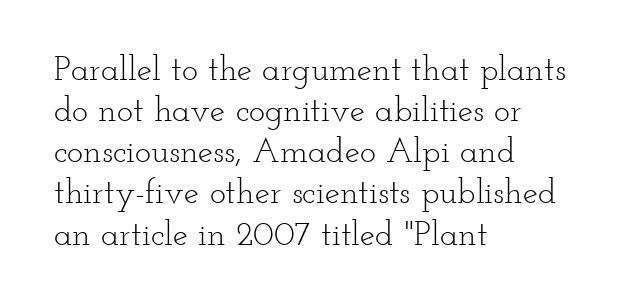
The image shows 34 px light, wide serif type, upright; set left-aligned, line spacing 1.21x, normal letter spacing, not underlined; low stroke contrast and a small x-height.
